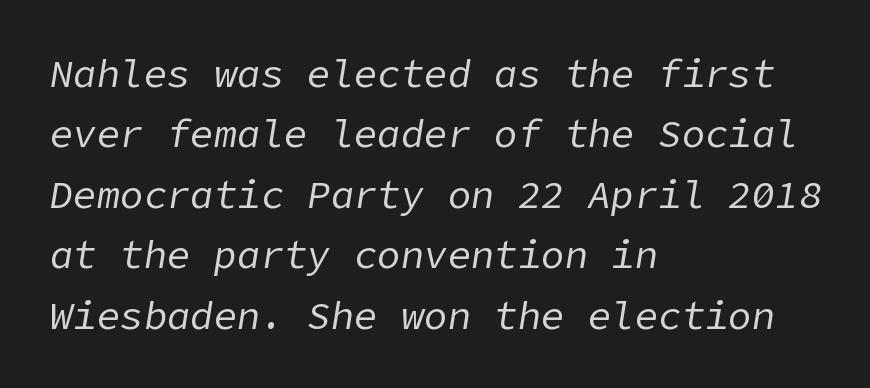
The image shows 39 px regular-weight type, italic (leaning right); set left-aligned, normal line spacing (1.55x), normal letter spacing, not underlined; low stroke contrast and a medium x-height.
